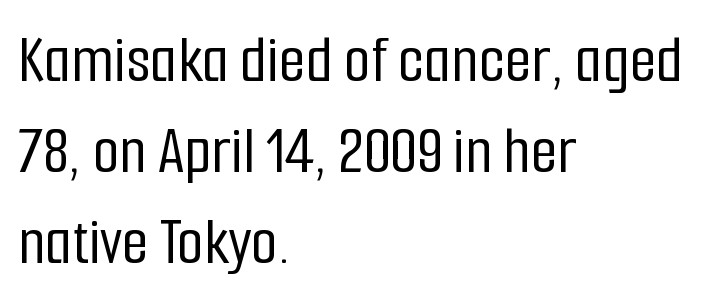
Standard letterfit; no display-style spreading of the glyphs. One-word summary of the alignment: left. Just letters on the line, the space beneath them empty. Character widths vary here, with narrow letters taking less room than wide ones. The letters carry no serifs — their stems end cleanly without finishing strokes.
